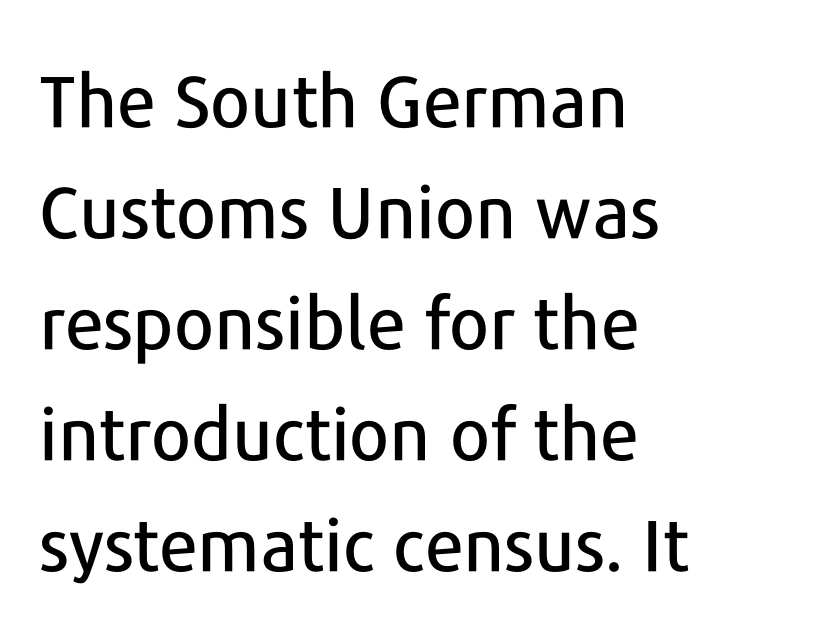
These lines were composed using upright roman letters. A normal amount of white space separates one row of letters from the next. This sample uses plain, unmodified letter spacing. Grotesque or geometric, the face here clearly has no serifs. The setting favours the left margin, as ordinary paragraphs usually do.
